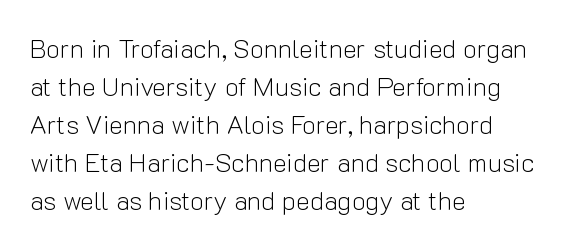
The image shows 26 px text type, upright; set left-aligned, normal line spacing (1.46x), normal letter spacing, not underlined.
